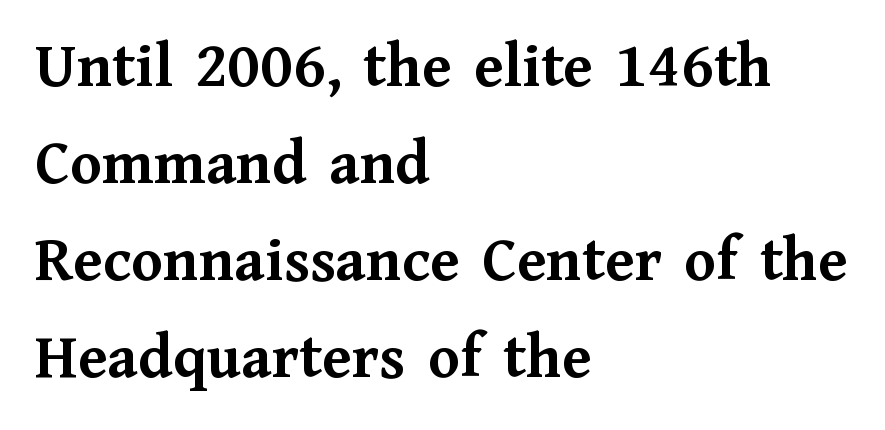
Glance below the letters and you will spot only blank space. The passage is arranged the way most books set body copy — flush left. Does the weight exceed regular? Yes, all the way to bold. Each letter keeps its own natural width here, so spacing adapts to shape. The type sits square on the baseline with zero lean.
